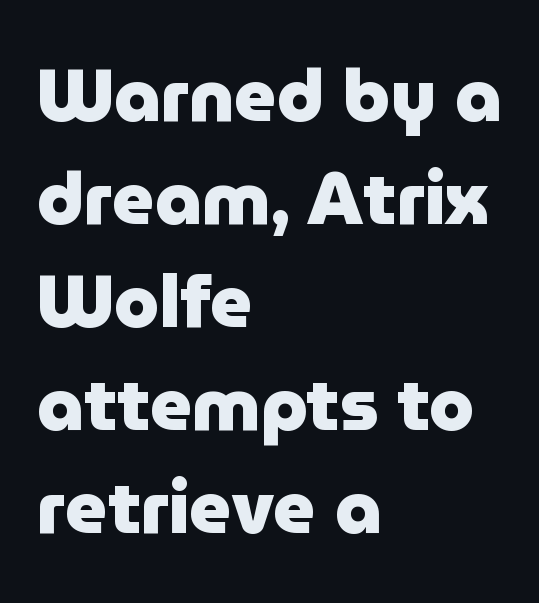
Letterform terminals end flat and unadorned throughout the passage. Chunky letters — that's bold for sure. The space beneath each line is pristine and unruled. Compared with typical body copy, the letter spacing here is the same.
